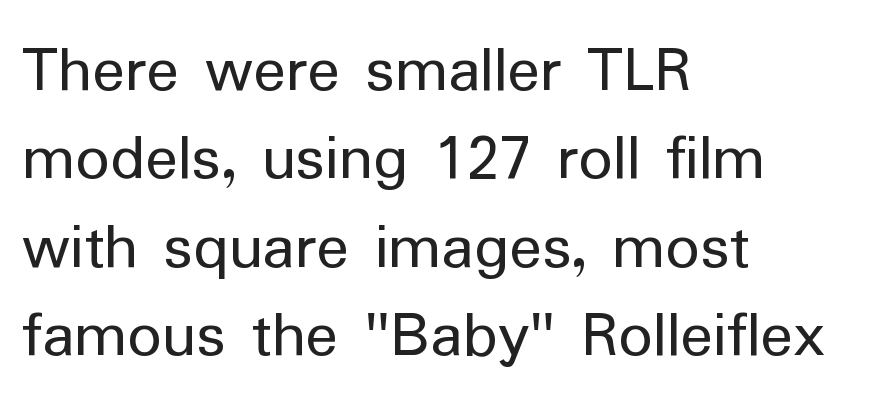
Compared with typical body copy, the letter spacing here is the same. Does the leading feel generous? No, just average. This rendering employs a face without finishing strokes, i.e., a sans-serif. Ink coverage per letter is moderate at most. Italic: no, the glyphs are upright roman. Is this a fixed-width face? No — the glyphs have proportional, varying widths.
